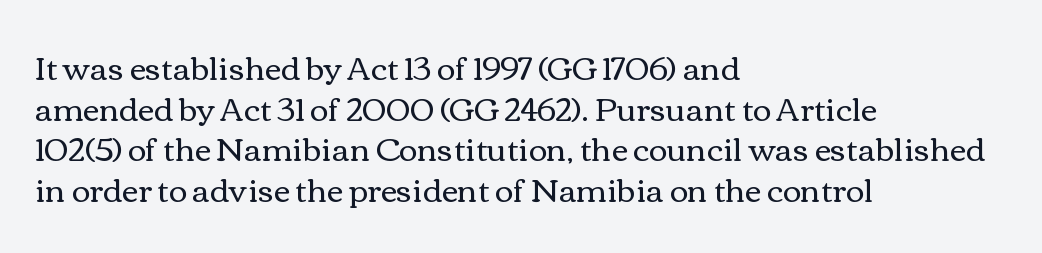
{"italic": "no", "bold": "no", "weight": "regular", "width": "wide", "x_height": "medium", "monospaced": "no", "underline": "no", "align": "left", "line_spacing": "normal", "line_spacing_ratio": 1.27, "letter_spacing": "normal", "letter_spacing_em": 0.0, "glyph_px": 32}
